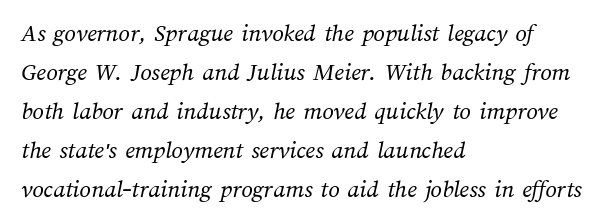
{"bold": "no", "underline": "no", "align": "left", "line_spacing": "normal", "line_spacing_ratio": 1.56, "letter_spacing": "normal", "letter_spacing_em": 0.0, "glyph_px": 25}
